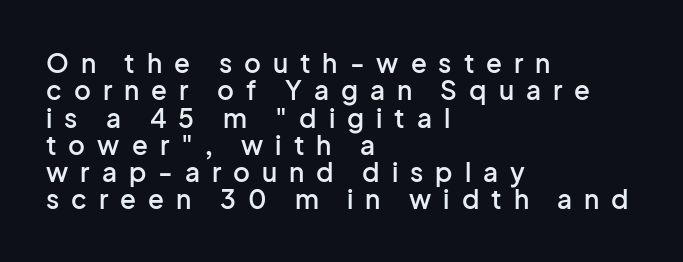
Q: Is the text bold? A: Semi-bold.
Q: Is the text italic (slanted)? A: No, it is upright.
Q: Is the text underlined? A: No.
Q: How is the paragraph aligned? A: Left-aligned.
Q: Is the spacing between letters normal or unusually wide? A: Unusually wide.
Q: Is the spacing between lines tight, normal or loose? A: Tight.
